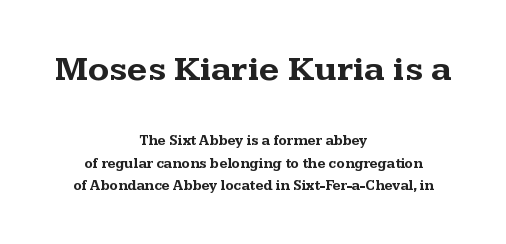
The image shows 35 px bold, wide serif type, upright; set centered, normal line spacing (1.61x), normal letter spacing, not underlined; the first (top) block is 2.5x larger; medium stroke contrast and a medium x-height.
